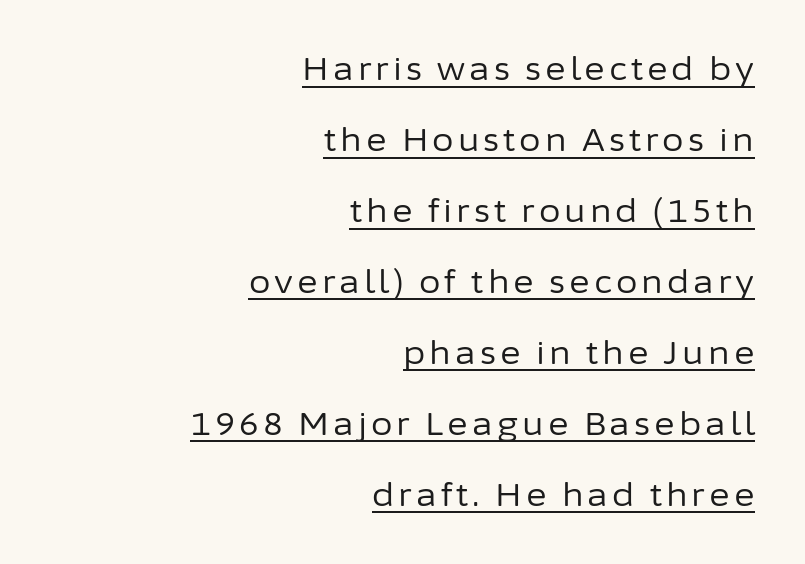
{"serif": "no", "italic": "no", "bold": "no", "weight": "regular", "width": "normal", "stroke_contrast": "low", "x_height": "medium", "monospaced": "no", "underline": "yes", "align": "right", "line_spacing": "loose", "line_spacing_ratio": 2.29, "glyph_px": 31}
